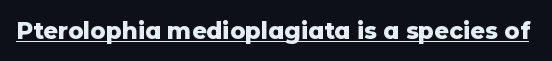
Q: Is the text bold? A: Yes.
Q: Is the text italic (slanted)? A: No, it is upright.
Q: Is the text underlined? A: Yes.
Q: Is the spacing between letters normal or unusually wide? A: Normal.
